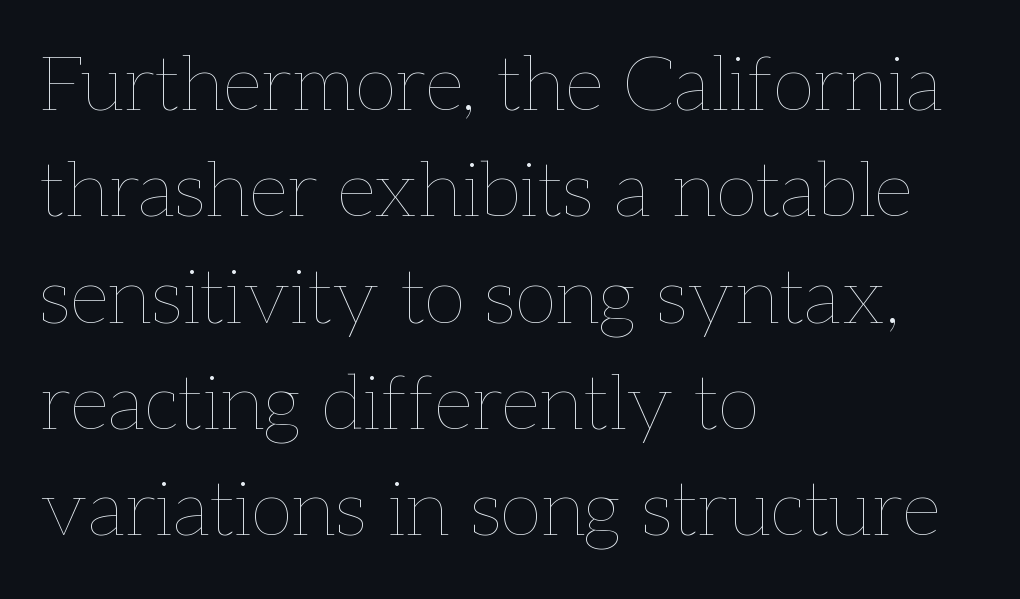
{"italic": "no", "bold": "no", "weight": "thin", "width": "normal", "stroke_contrast": "low", "x_height": "medium", "monospaced": "no", "underline": "no", "align": "left", "line_spacing": "normal", "line_spacing_ratio": 1.38, "letter_spacing": "normal", "letter_spacing_em": 0.0, "glyph_px": 77}
